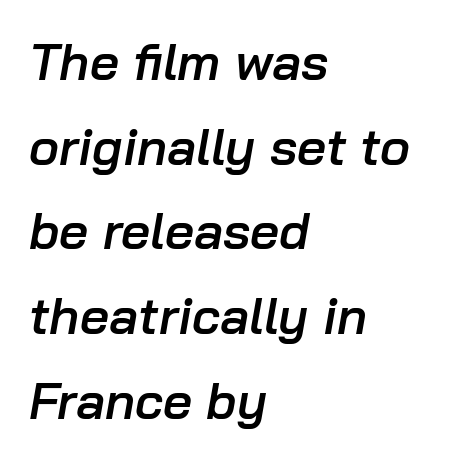
In terms of weight, the rendering is demibold, just under bold. The face used here is proportionally spaced, like ordinary book or web type. The letterforms sit shoulder to shoulder at normal distance. If you measured baseline to baseline, you'd find a middling distance.
